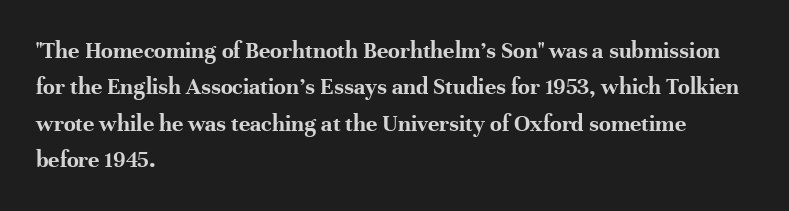
Q: Is the text bold? A: Yes.
Q: Is the text italic (slanted)? A: No, it is upright.
Q: Is the text underlined? A: No.
Q: How is the paragraph aligned? A: Left-aligned.
Q: Is the spacing between letters normal or unusually wide? A: Normal.
Q: Is the spacing between lines tight, normal or loose? A: Normal.
